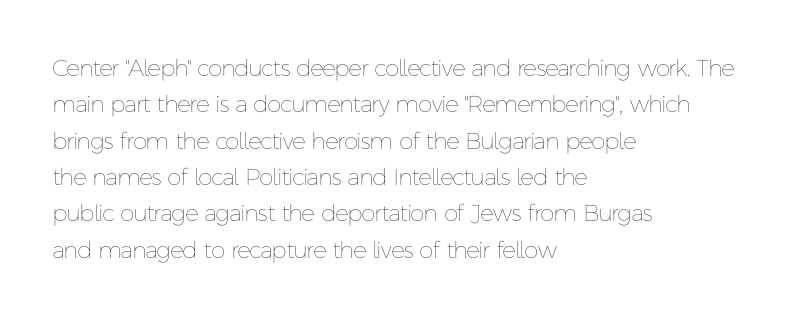
{"italic": "no", "bold": "no", "underline": "no", "align": "left", "line_spacing": "normal", "line_spacing_ratio": 1.58, "letter_spacing": "normal", "letter_spacing_em": 0.0, "glyph_px": 23}
